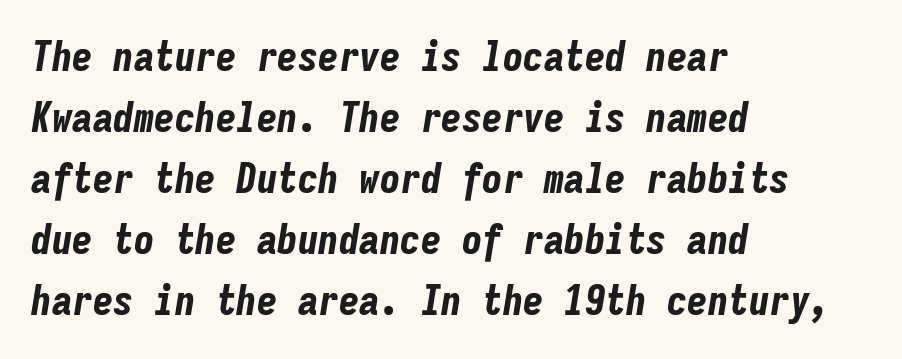
The image shows 41 px bold, condensed type, italic (leaning right), monospaced; set left-aligned, normal line spacing (1.49x), normal letter spacing, not underlined; low stroke contrast and a medium x-height.
